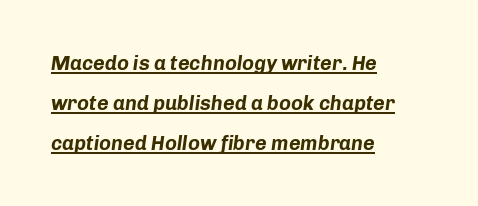
The string is rendered with underlining switched on. The typography opts for an oblique posture over an upright one. These lines are set flush left with a ragged right edge. Weight: bold. Standard letterfit; no display-style spreading of the glyphs. Loosely led — the rows are spread out.
